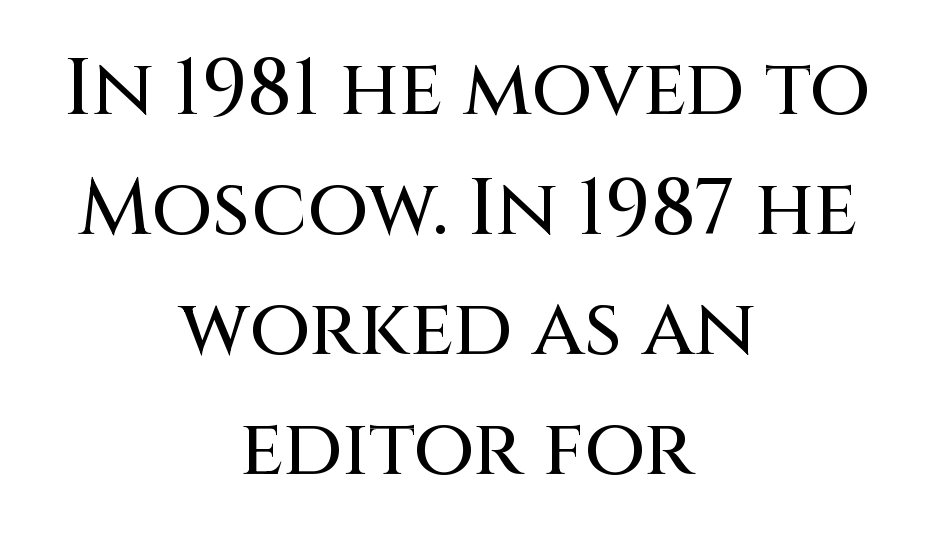
Spacing between characters is what you'd get straight out of the box. The passage shown is not underscored anywhere. Vertical spacing — default. To sum up the face: it is a sans, with no serifs. Characters remain perfectly vertical along every line.
